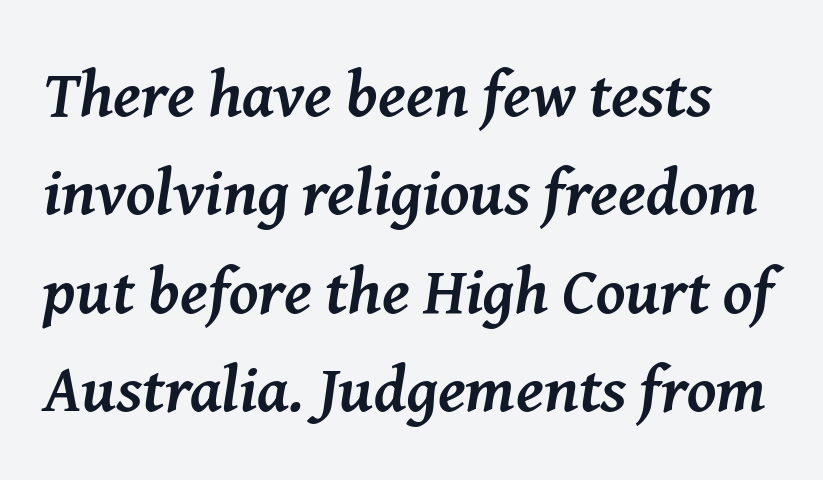
The image shows 66 px semibold serif type, italic (leaning right); set normal line spacing (1.49x), normal letter spacing, not underlined; medium stroke contrast and a medium x-height.
